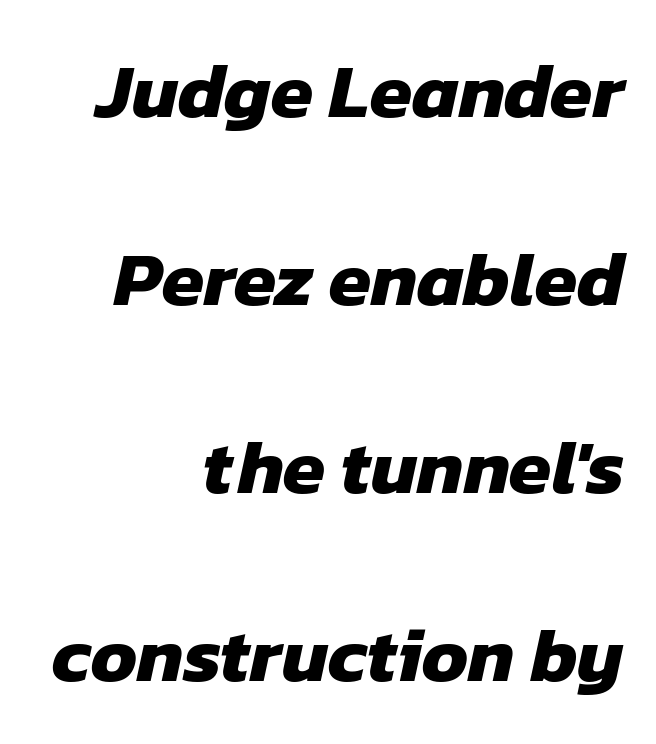
{"serif": "no", "bold": "yes", "weight": "heavy", "width": "normal", "stroke_contrast": "low", "x_height": "medium", "monospaced": "no", "underline": "no", "align": "right", "line_spacing": "loose", "line_spacing_ratio": 2.44, "letter_spacing": "normal", "letter_spacing_em": 0.0, "glyph_px": 77}
